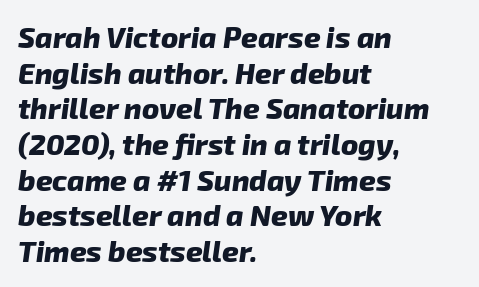
{"serif": "no", "bold": "yes", "weight": "heavy", "width": "normal", "stroke_contrast": "low", "x_height": "medium", "monospaced": "no", "underline": "no", "align": "left", "line_spacing_ratio": 1.23, "letter_spacing": "normal", "letter_spacing_em": 0.0, "glyph_px": 29}
